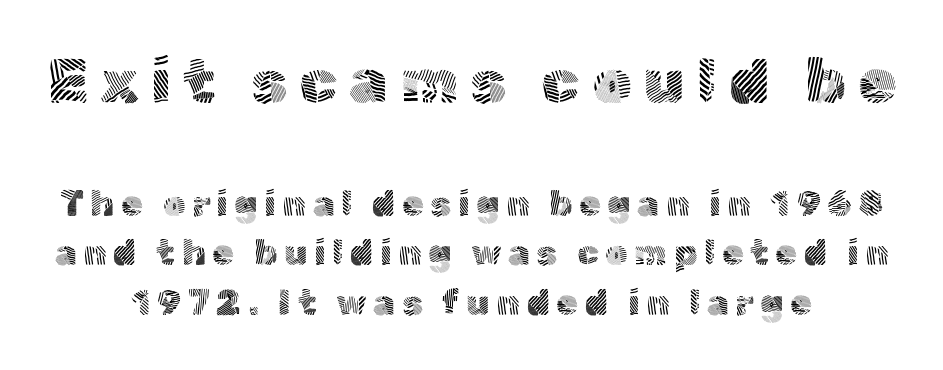
{"serif": "no", "italic": "no", "bold": "no", "weight": "light", "width": "normal", "x_height": "medium", "monospaced": "no", "underline": "no", "line_spacing": "normal", "line_spacing_ratio": 1.42, "larger_block": "first", "size_ratio": 1.77, "glyph_px": 62}
